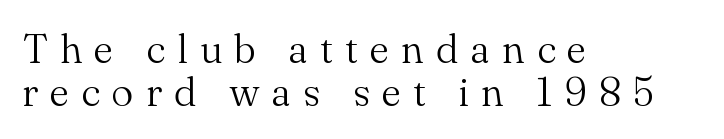
Q: Is the text bold? A: No.
Q: Is the text italic (slanted)? A: No, it is upright.
Q: Is the typeface a serif or a sans-serif typeface? A: Serif.
Q: Is the text underlined? A: No.
Q: How is the paragraph aligned? A: Left-aligned.
Q: Is the spacing between letters normal or unusually wide? A: Unusually wide.
Q: Is the spacing between lines tight, normal or loose? A: Tight.
Q: Width (condensed, normal, or wide)? A: Normal.
Q: Stroke contrast? A: Medium.
Q: x-height? A: Small.
Q: Monospaced? A: No.
